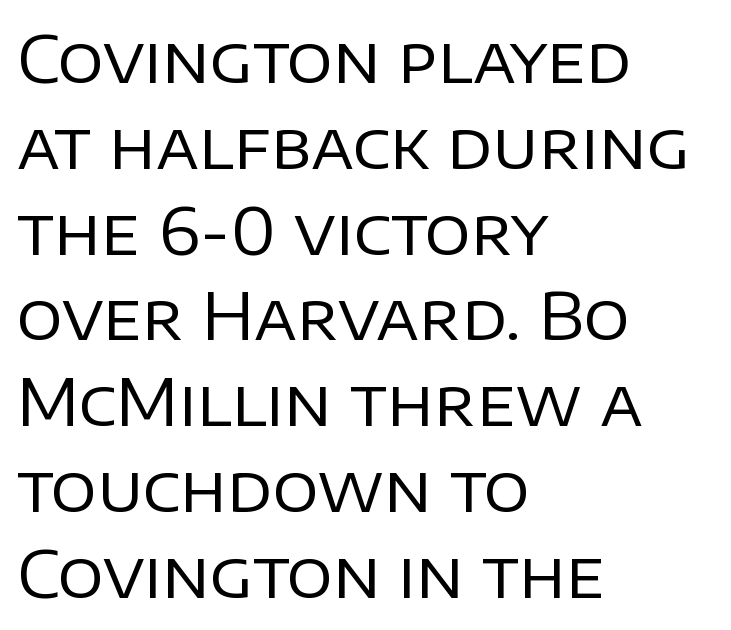
Q: Is the text bold? A: No.
Q: Is the text italic (slanted)? A: No, it is upright.
Q: Is the typeface a serif or a sans-serif typeface? A: Sans-serif.
Q: Is the text underlined? A: No.
Q: How is the paragraph aligned? A: Left-aligned.
Q: Is the spacing between letters normal or unusually wide? A: Normal.
Q: Is the spacing between lines tight, normal or loose? A: Normal.
Q: Width (condensed, normal, or wide)? A: Normal.
Q: Stroke contrast? A: Low.
Q: x-height? A: Large.
Q: Monospaced? A: No.
